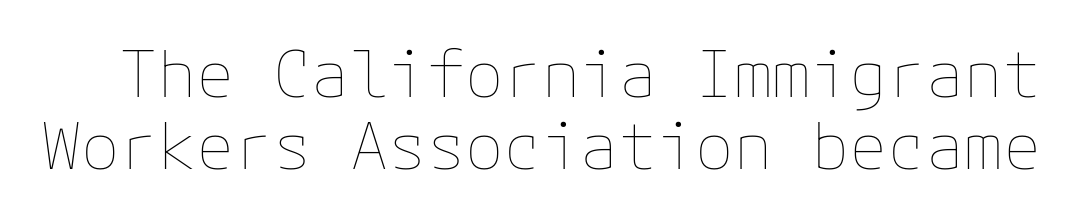
The image shows 64 px thin type, upright; set tight line spacing (1.12x), normal letter spacing, not underlined; low stroke contrast and a medium x-height.
